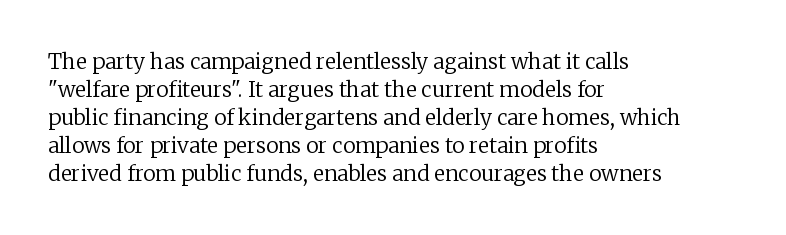
Q: Is the text bold? A: No.
Q: Is the text italic (slanted)? A: No, it is upright.
Q: Is the text underlined? A: No.
Q: How is the paragraph aligned? A: Left-aligned.
Q: Is the spacing between letters normal or unusually wide? A: Normal.
Q: Is the spacing between lines tight, normal or loose? A: Normal.
